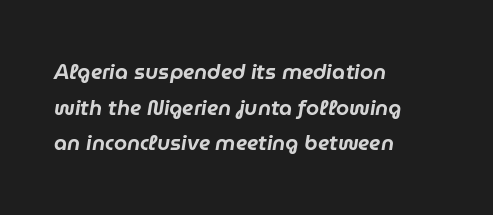
Q: Is the text italic (slanted)? A: Yes, it leans right by about 9 degrees.
Q: Is the text underlined? A: No.
Q: How is the paragraph aligned? A: Left-aligned.
Q: Is the spacing between letters normal or unusually wide? A: Normal.
Q: Is the spacing between lines tight, normal or loose? A: Normal.
